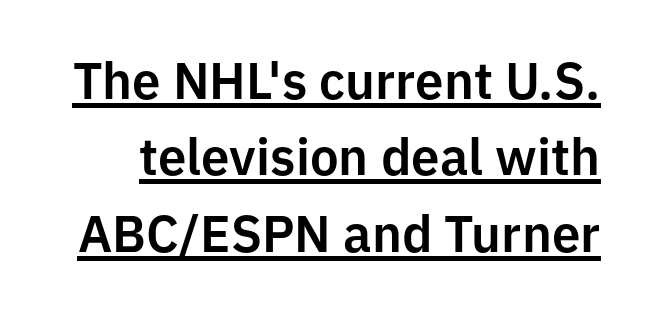
{"serif": "no", "italic": "no", "width": "normal", "stroke_contrast": "low", "x_height": "medium", "monospaced": "no", "underline": "yes", "line_spacing": "normal", "line_spacing_ratio": 1.5, "letter_spacing": "normal", "letter_spacing_em": 0.0, "glyph_px": 51}
